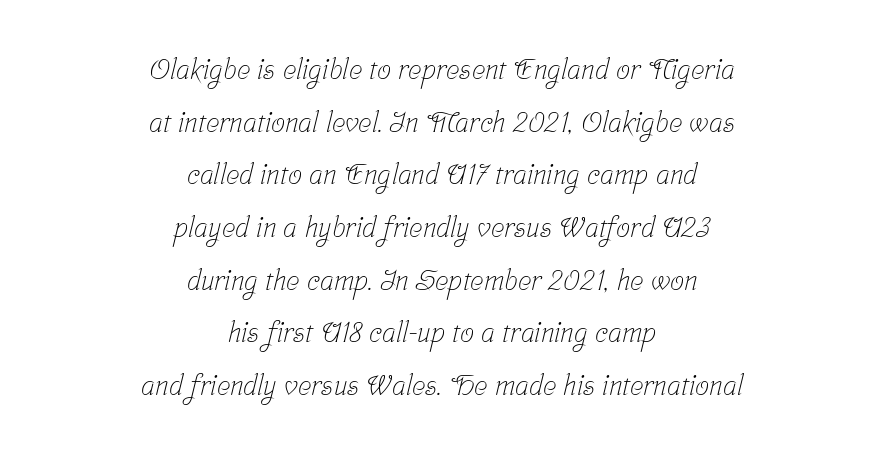
Q: Is the text bold? A: No.
Q: Is the typeface a serif or a sans-serif typeface? A: Serif.
Q: Is the text underlined? A: No.
Q: How is the paragraph aligned? A: Centered.
Q: Is the spacing between letters normal or unusually wide? A: Normal.
Q: Width (condensed, normal, or wide)? A: Condensed.
Q: Stroke contrast? A: Low.
Q: x-height? A: Medium.
Q: Monospaced? A: No.
